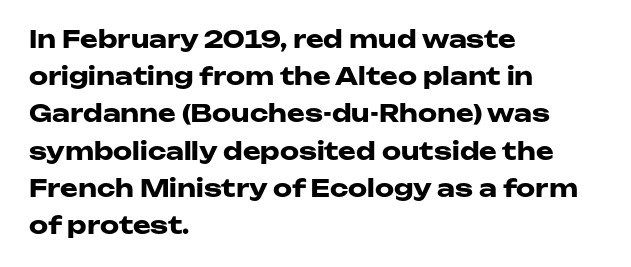
The passage shown has conventional tracking throughout. Underline: absent. The lines in this sample share a left origin and differ only in where they stop. These lines carry a lot of weight — the face is fully bold. Leading: standard. Characters remain perfectly vertical along every line.
